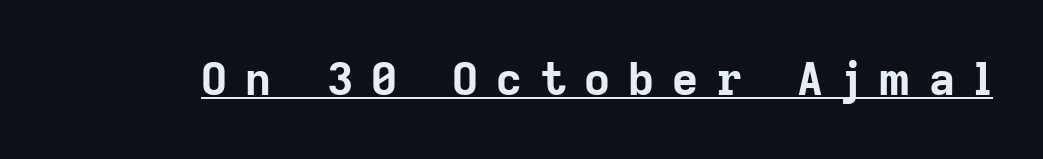
Q: Is the text bold? A: Yes.
Q: Is the text italic (slanted)? A: No, it is upright.
Q: Is the typeface a serif or a sans-serif typeface? A: Sans-serif.
Q: Is the text underlined? A: Yes.
Q: Is the spacing between letters normal or unusually wide? A: Unusually wide.
Q: Width (condensed, normal, or wide)? A: Normal.
Q: Stroke contrast? A: Low.
Q: x-height? A: Medium.
Q: Monospaced? A: No.
